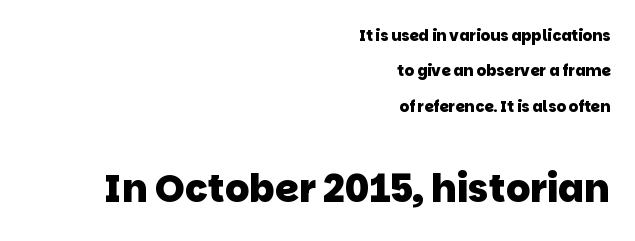
{"serif": "no", "bold": "yes", "weight": "heavy", "width": "normal", "stroke_contrast": "low", "x_height": "large", "monospaced": "no", "underline": "no", "align": "right", "line_spacing": "loose", "line_spacing_ratio": 2.36, "letter_spacing": "normal", "letter_spacing_em": 0.0, "larger_block": "second", "size_ratio": 2.53, "glyph_px": 38}
